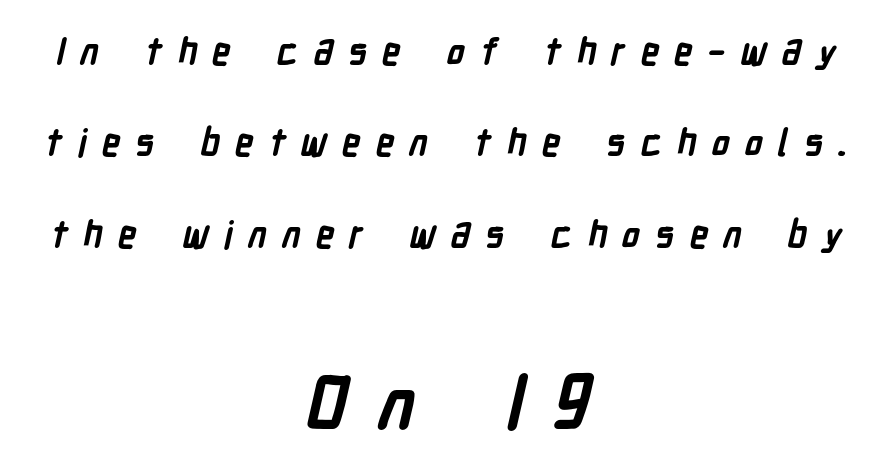
{"serif": "no", "bold": "yes", "weight": "semibold", "width": "condensed", "stroke_contrast": "low", "x_height": "medium", "monospaced": "no", "underline": "no", "align": "center", "line_spacing": "loose", "line_spacing_ratio": 2.47, "letter_spacing": "wide", "letter_spacing_em": 0.4, "larger_block": "second", "size_ratio": 2.0, "glyph_px": 74}
